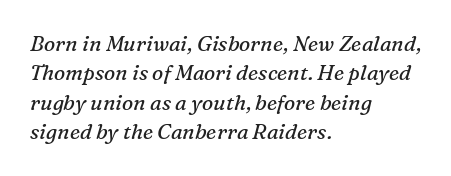
{"italic": "yes", "lean": "right", "slant_degrees": 16, "bold": "no", "underline": "no", "align": "left", "line_spacing": "normal", "line_spacing_ratio": 1.4, "letter_spacing": "normal", "letter_spacing_em": 0.0, "glyph_px": 21}
